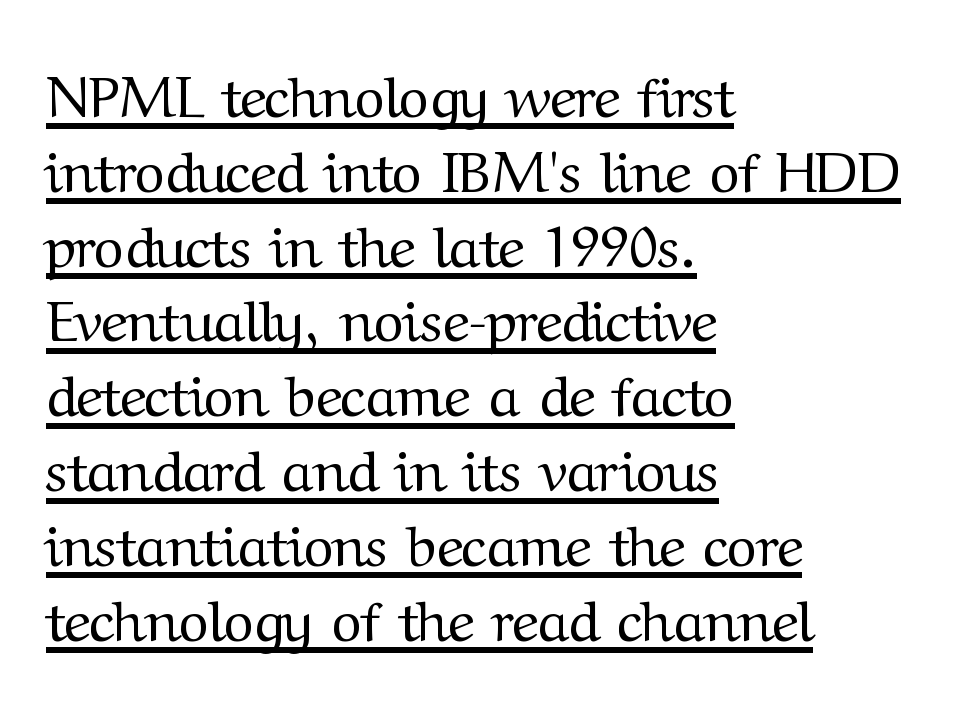
The image shows 58 px regular-weight serif type, upright; set left-aligned, normal line spacing (1.29x), normal letter spacing, underlined; medium stroke contrast and a medium x-height.
